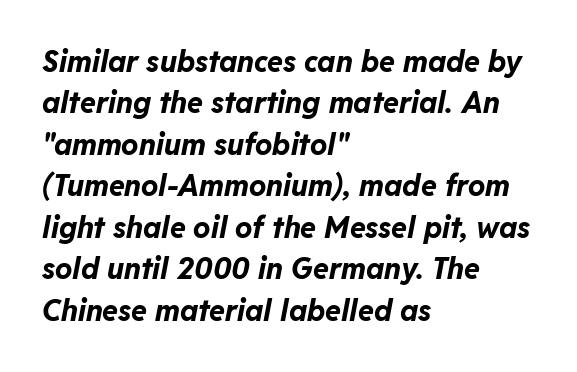
The image shows 29 px bold type, italic (leaning right); set left-aligned, normal line spacing (1.43x), normal letter spacing, not underlined; low stroke contrast and a medium x-height.
